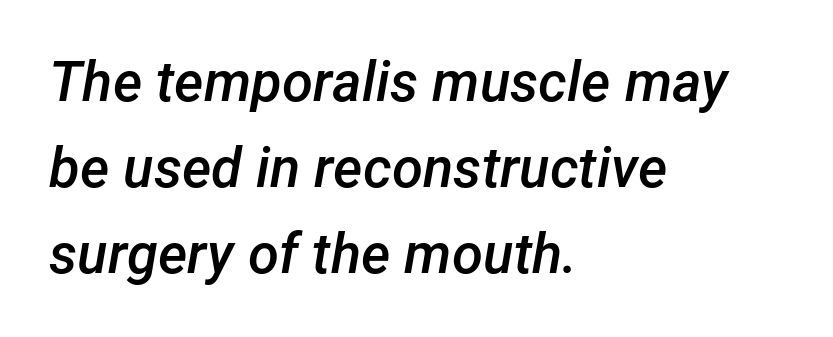
The image shows 56 px semibold type, italic (leaning right); set left-aligned, normal line spacing (1.54x), normal letter spacing, not underlined; low stroke contrast and a medium x-height.
